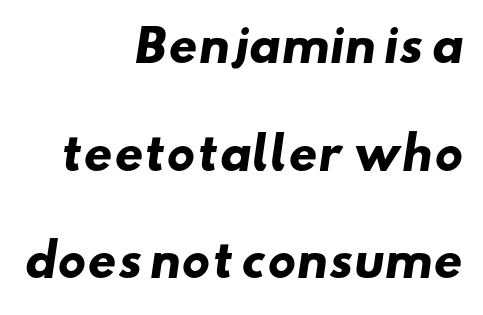
The image shows 45 px heavy, wide sans-serif type; set right-aligned, loose line spacing (2.39x), normal letter spacing, not underlined; low stroke contrast and a small x-height.
